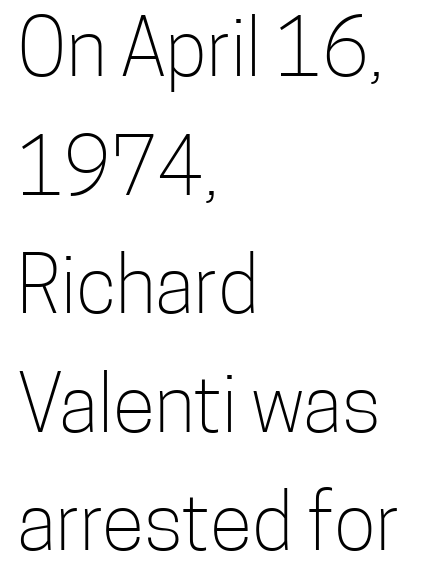
{"serif": "no", "italic": "no", "bold": "no", "weight": "light", "width": "condensed", "stroke_contrast": "low", "x_height": "medium", "monospaced": "no", "underline": "no", "align": "left", "line_spacing": "normal", "line_spacing_ratio": 1.52, "letter_spacing": "normal", "letter_spacing_em": 0.0, "glyph_px": 78}
